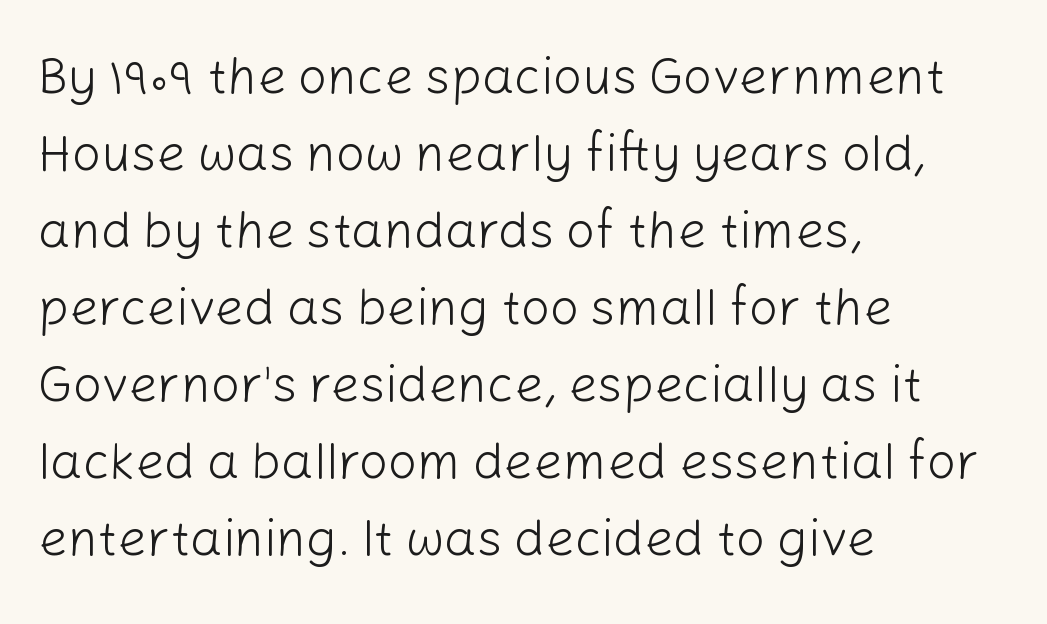
Designer's note — italics off, roman on. The string is rendered with underlining switched off. Note the varied advance widths — an 'i' is clearly narrower than an 'm'. The rendering shows plain stroke endings on the letterforms — a sans-serif design. Stems and bowls with no extra thickness — not bold. In terms of letterspacing, this is plain default setting.
